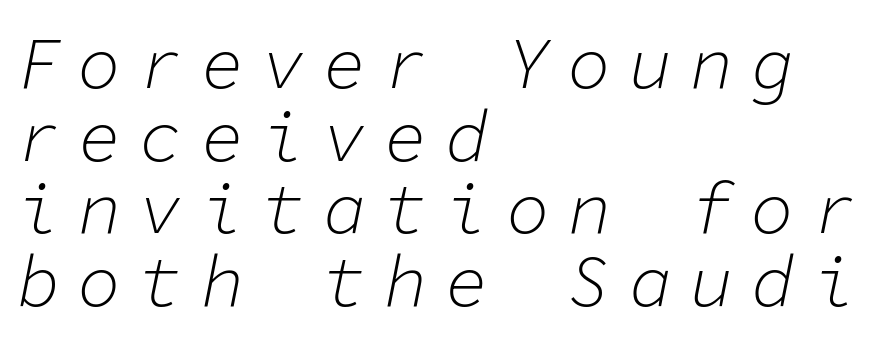
The space directly below the letters is spotless. Is the type heavy? It reads as light-to-regular instead. Regarding leading, the lines here are crowded together. Layout note: lines flush left. Monospaced: the letters line up in strict vertical columns. The gaps between neighbouring characters are conspicuously large.
